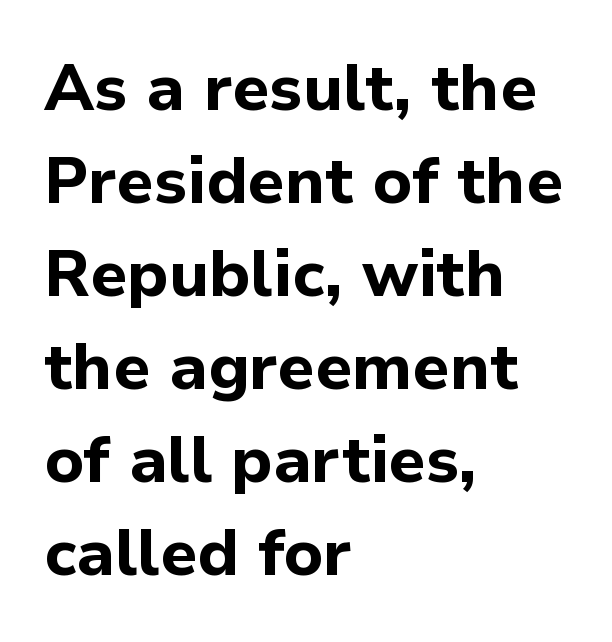
{"serif": "no", "italic": "no", "bold": "yes", "weight": "bold", "width": "normal", "stroke_contrast": "low", "x_height": "medium", "monospaced": "no", "underline": "no", "align": "left", "line_spacing": "normal", "line_spacing_ratio": 1.43, "letter_spacing": "normal", "letter_spacing_em": 0.0, "glyph_px": 65}
